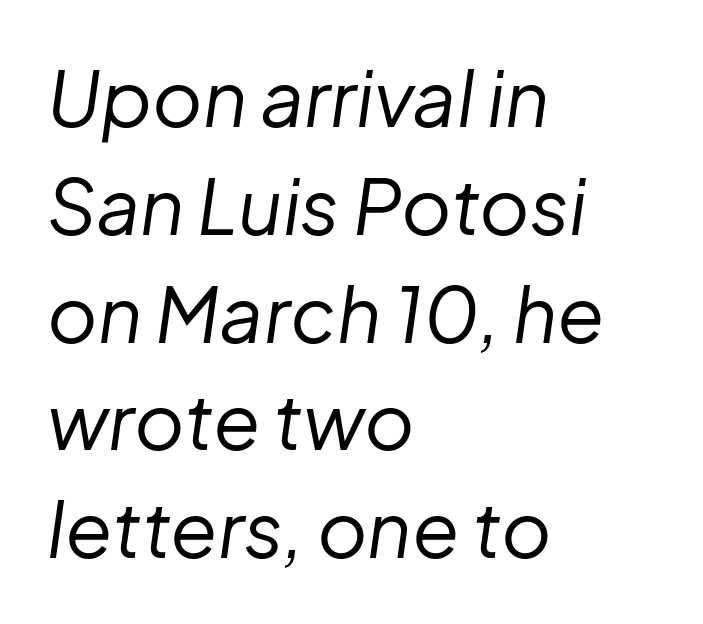
Q: Is the text bold? A: No.
Q: Is the text italic (slanted)? A: Yes, it leans right by about 8 degrees.
Q: Is the text underlined? A: No.
Q: How is the paragraph aligned? A: Left-aligned.
Q: Is the spacing between letters normal or unusually wide? A: Normal.
Q: Is the spacing between lines tight, normal or loose? A: Normal.
Q: Width (condensed, normal, or wide)? A: Normal.
Q: Stroke contrast? A: Low.
Q: x-height? A: Medium.
Q: Monospaced? A: No.
